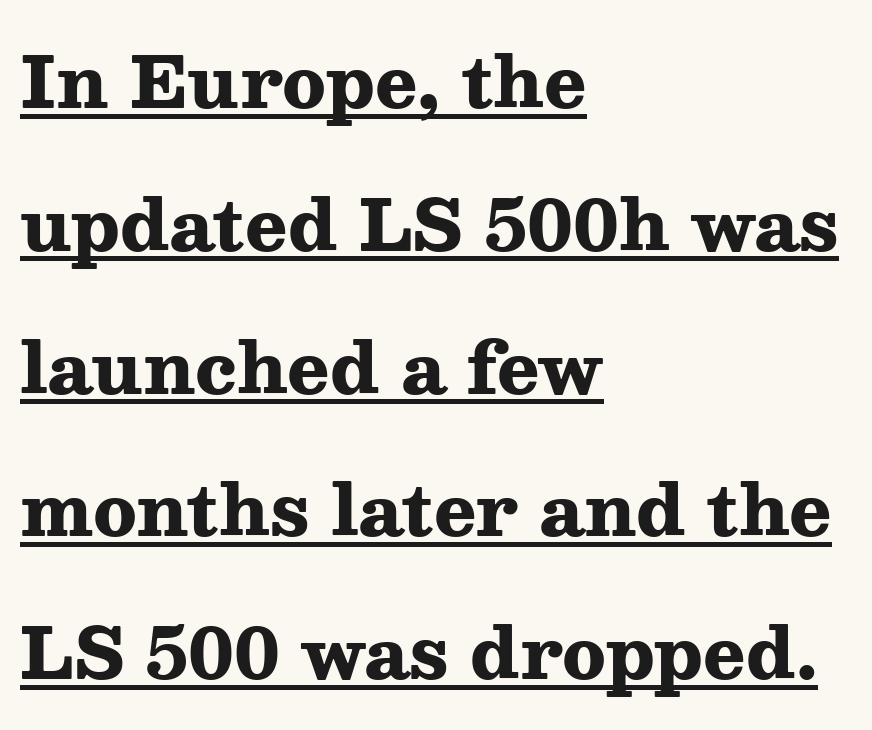
The image shows 70 px heavy, wide serif type, upright; set left-aligned, loose line spacing (2.04x), normal letter spacing, underlined; medium stroke contrast and a medium x-height.
